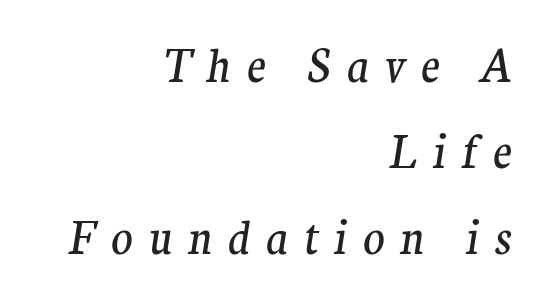
Clear beneath every line of the passage. Looks like regular typesetting: each glyph gets only the width it needs. The passage shown leans; its letterforms are oblique. Caption: multi-line text, flush right, ragged left. The characters display serif detailing at their extremities.
